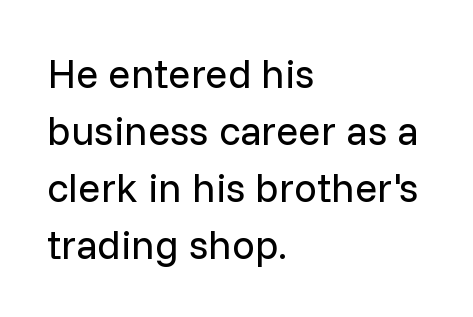
Just letters on the line, the space beneath them empty. In terms of posture, this sample is upright. Proportional: the letters do not fall into vertical columns. Baseline-to-baseline distance is the conventional proportion of letter height. The text block is weighted toward the left margin, trailing off unevenly rightward. The rendering keeps characters at their native spacing.
